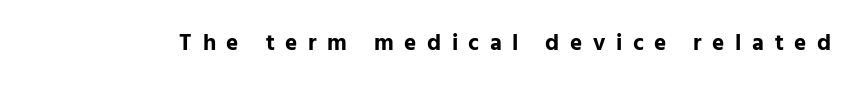
Q: Is the text bold? A: Yes.
Q: Is the text italic (slanted)? A: No, it is upright.
Q: Is the text underlined? A: No.
Q: Is the spacing between letters normal or unusually wide? A: Unusually wide.
